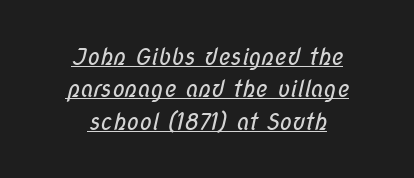
A student would call this center alignment; a typographer would say set centered. You could call the tracking neutral — neither tight nor loose. Weight: in the light-to-regular range. The vertical gap from one line to the next is medium. This rendering features underlined lettering.
